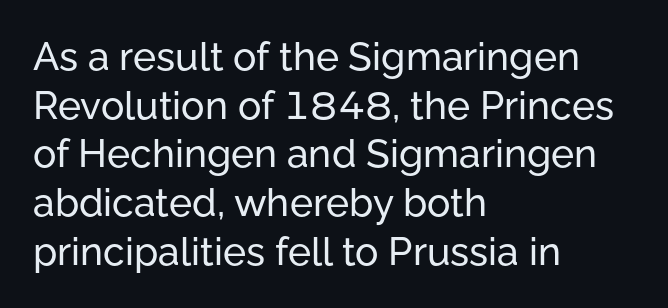
{"serif": "no", "italic": "no", "width": "normal", "stroke_contrast": "low", "x_height": "medium", "monospaced": "no", "underline": "no", "align": "left", "line_spacing": "normal", "line_spacing_ratio": 1.25, "letter_spacing": "normal", "letter_spacing_em": 0.0, "glyph_px": 39}
